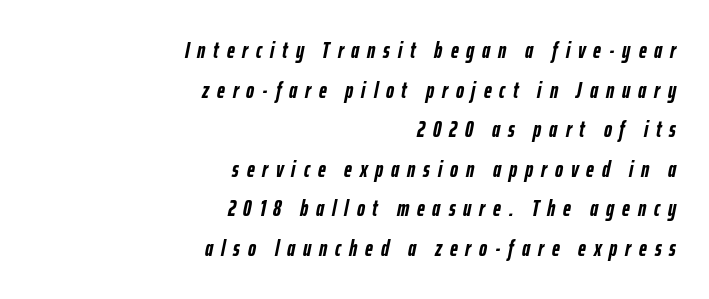
Is the type slanted? Yes — the strokes lean at a clear angle. Strokes here are thick enough to call this a true bold. The space directly below the letters is spotless. Short note: letters widely spaced. Horizontal alignment here is rightward, an uncommon choice for prose.
